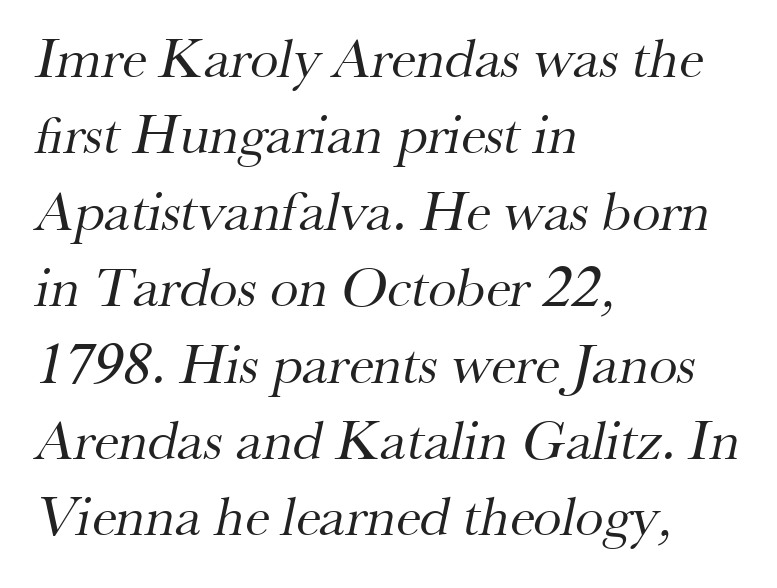
The image shows 57 px regular-weight serif type; set left-aligned, normal line spacing (1.34x), normal letter spacing, not underlined; medium stroke contrast and a small x-height.
